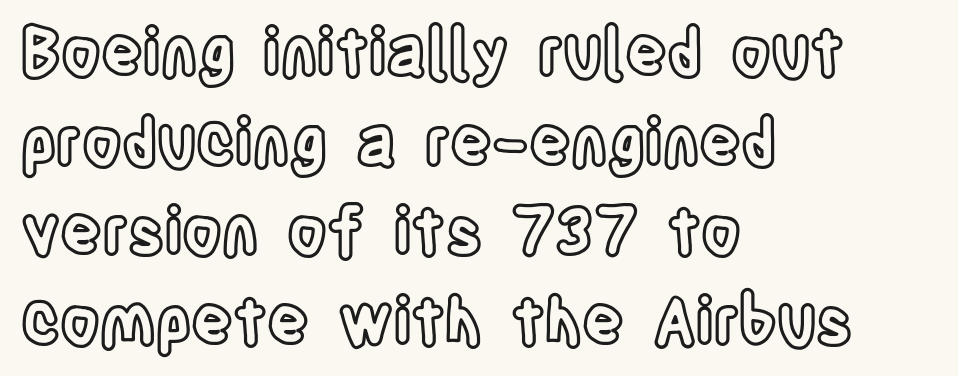
Q: Is the text italic (slanted)? A: No, it is upright.
Q: Is the text underlined? A: No.
Q: How is the paragraph aligned? A: Left-aligned.
Q: Is the spacing between letters normal or unusually wide? A: Normal.
Q: Is the spacing between lines tight, normal or loose? A: Normal.
Q: Width (condensed, normal, or wide)? A: Condensed.
Q: x-height? A: Large.
Q: Monospaced? A: No.
